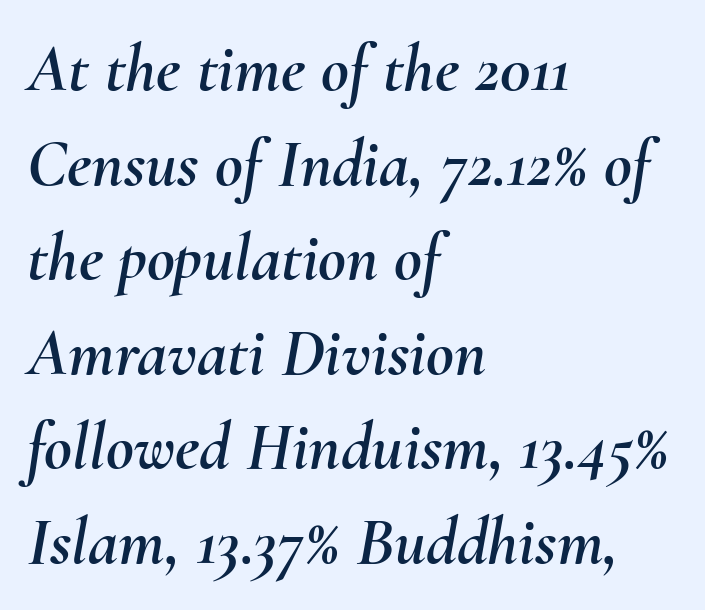
Q: Is the text italic (slanted)? A: Yes, it leans right by about 10 degrees.
Q: Is the text underlined? A: No.
Q: How is the paragraph aligned? A: Left-aligned.
Q: Is the spacing between letters normal or unusually wide? A: Normal.
Q: Is the spacing between lines tight, normal or loose? A: Normal.
Q: Width (condensed, normal, or wide)? A: Normal.
Q: Stroke contrast? A: Medium.
Q: x-height? A: Small.
Q: Monospaced? A: No.
